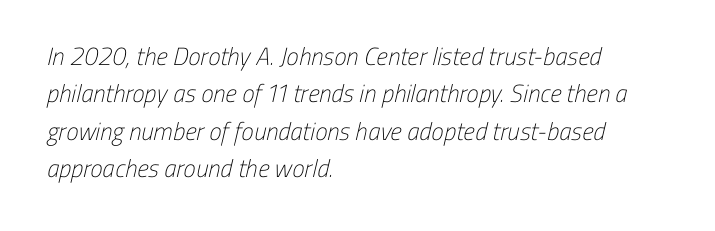
Tracking value appears to be zero — textbook default spacing. The paragraph shown leans on its left margin. Bare-footed words on every line. Notice how descenders clear the ascenders below comfortably — that's standard leading. The strokes carry an ordinary text weight at most.
